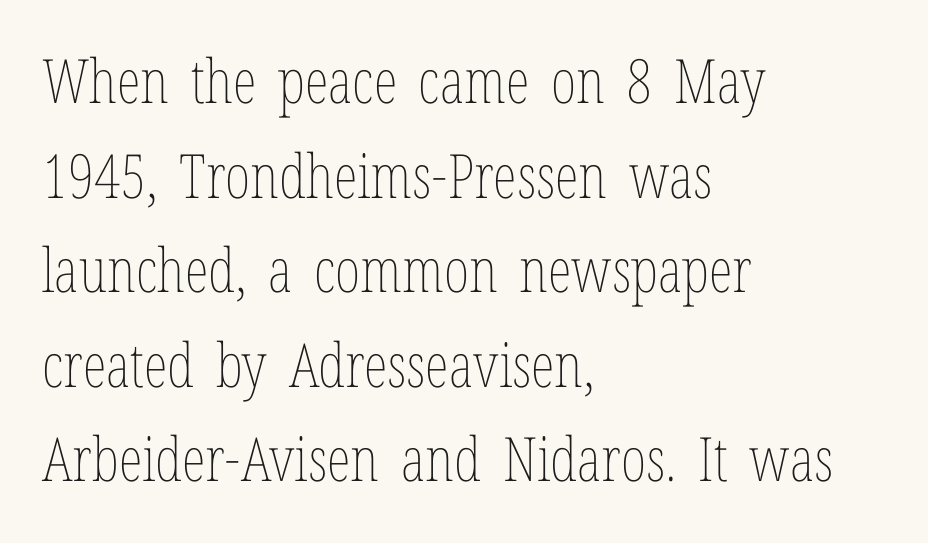
Unbolded letterforms with no extra heft. The line-height multiplier appears to be the usual default. Each letter keeps its own natural width here, so spacing adapts to shape. Glyph-to-glyph distance matches everyday printed text. The passage shown is not underscored anywhere. The text block is weighted toward the left margin, trailing off unevenly rightward.
